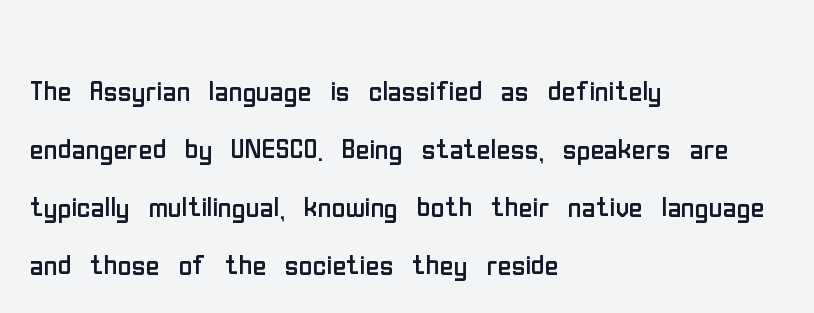
The image shows 38 px regular-weight, condensed sans-serif type, upright; set left-aligned, normal line spacing (1.53x), normal letter spacing, not underlined; low stroke contrast and a medium x-height.
